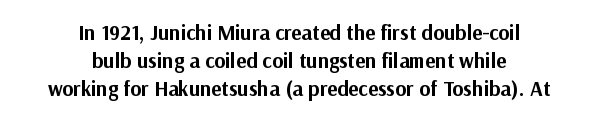
{"italic": "no", "bold": "yes", "underline": "no", "align": "center", "line_spacing": "normal", "line_spacing_ratio": 1.33, "letter_spacing": "normal", "letter_spacing_em": 0.0, "glyph_px": 21}
